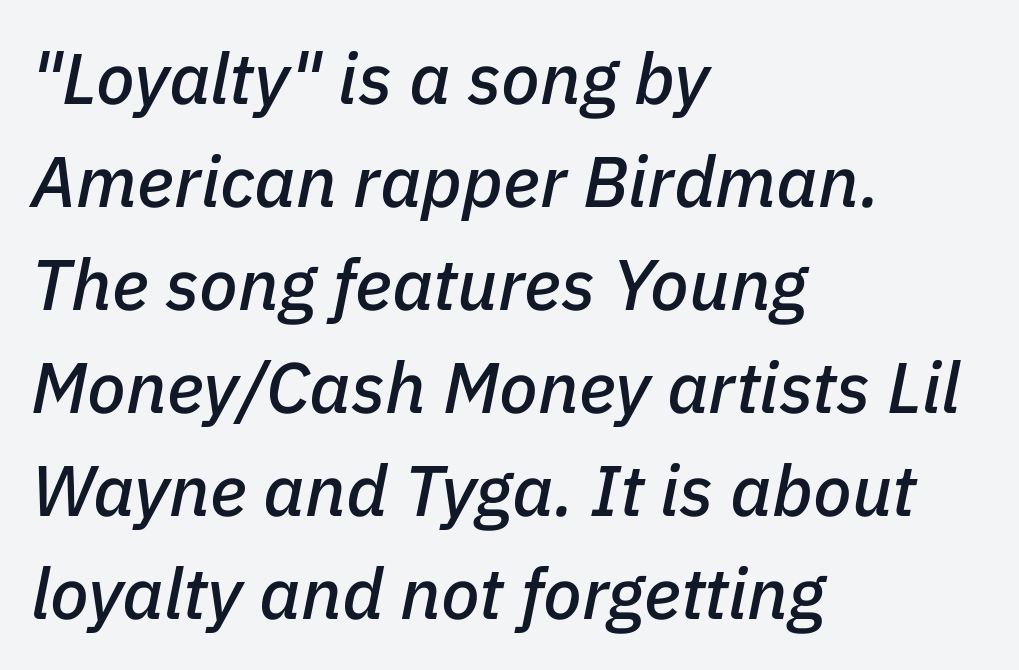
Q: Is the text italic (slanted)? A: Yes, it leans right by about 11 degrees.
Q: Is the text underlined? A: No.
Q: How is the paragraph aligned? A: Left-aligned.
Q: Is the spacing between letters normal or unusually wide? A: Normal.
Q: Is the spacing between lines tight, normal or loose? A: Normal.
Q: Width (condensed, normal, or wide)? A: Normal.
Q: Stroke contrast? A: Low.
Q: x-height? A: Medium.
Q: Monospaced? A: No.
